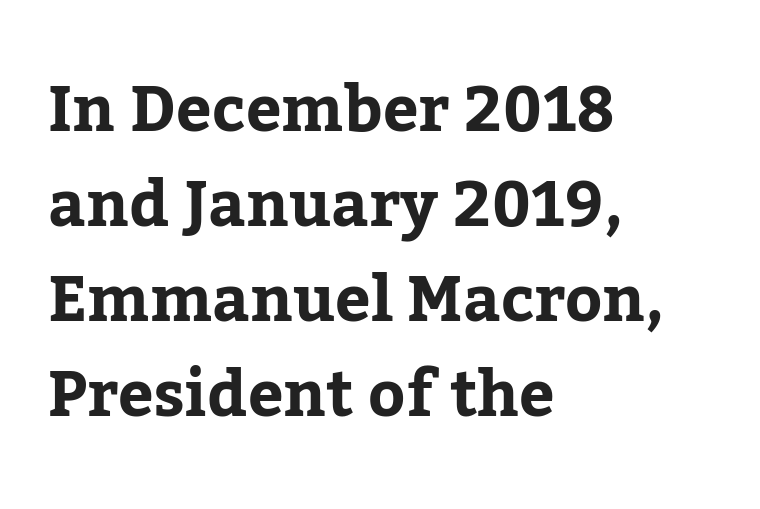
Q: Is the text bold? A: Yes.
Q: Is the text italic (slanted)? A: No, it is upright.
Q: Is the typeface a serif or a sans-serif typeface? A: Serif.
Q: Is the text underlined? A: No.
Q: How is the paragraph aligned? A: Left-aligned.
Q: Is the spacing between letters normal or unusually wide? A: Normal.
Q: Is the spacing between lines tight, normal or loose? A: Normal.
Q: Width (condensed, normal, or wide)? A: Normal.
Q: Stroke contrast? A: Low.
Q: x-height? A: Medium.
Q: Monospaced? A: No.
